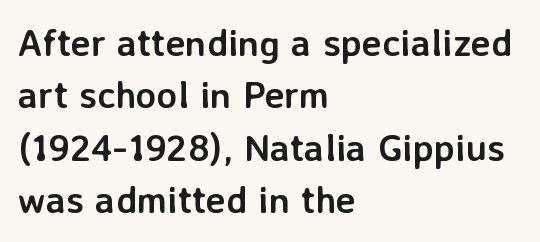
{"serif": "no", "italic": "no", "bold": "yes", "weight": "semibold", "width": "normal", "stroke_contrast": "low", "x_height": "medium", "monospaced": "no", "underline": "no", "align": "left", "line_spacing": "normal", "line_spacing_ratio": 1.38, "letter_spacing": "normal", "letter_spacing_em": 0.0, "glyph_px": 38}
